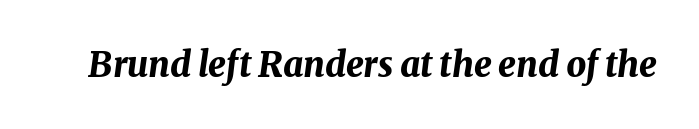
Varying glyph widths throughout — classic text-font behaviour. Is the letter spacing exaggerated? No — it looks like the ordinary default. Typographic density is high because the face is bold. Every character sits at an angle, as italics do. The baseline area is clear.
